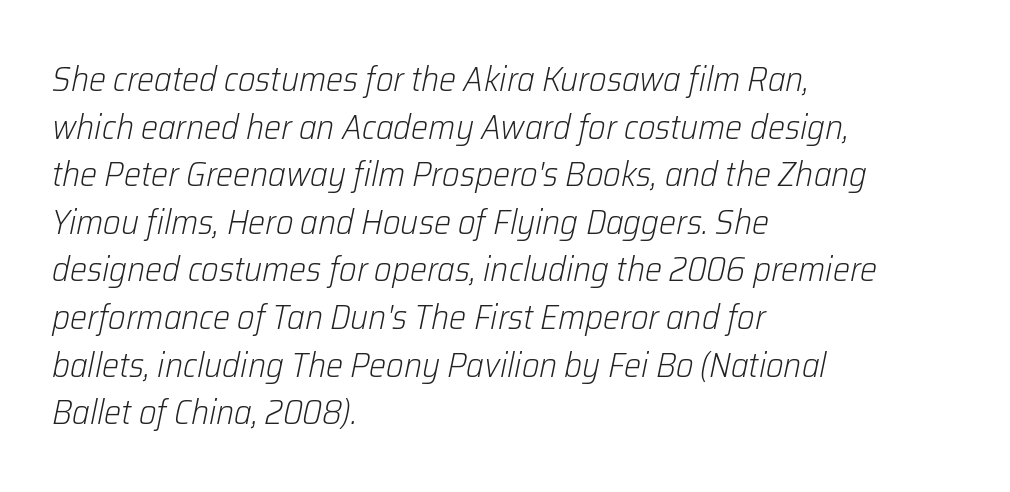
{"italic": "yes", "lean": "right", "slant_degrees": 12, "bold": "no", "weight": "light", "width": "normal", "stroke_contrast": "low", "x_height": "medium", "monospaced": "no", "underline": "no", "align": "left", "line_spacing": "normal", "line_spacing_ratio": 1.4, "letter_spacing": "normal", "letter_spacing_em": 0.0, "glyph_px": 34}
